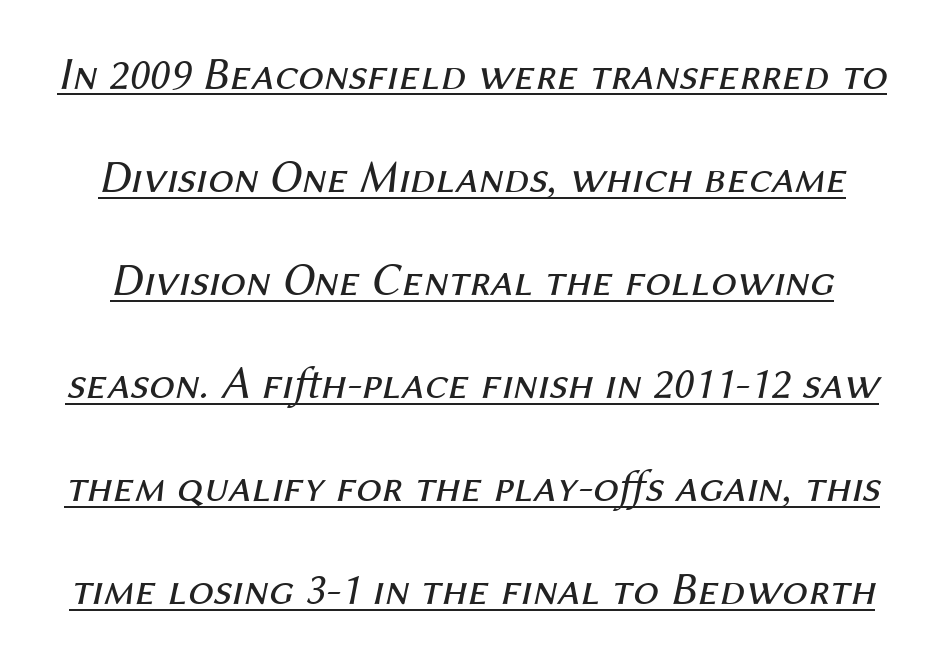
This sample trades compactness for vertical openness between lines. The typography opts for an oblique posture over an upright one. The rendering uses natural spacing where letterforms have individual widths. The typeface has the unassuming heft of standard copy or less. What decoration does the sample have? An underline.
